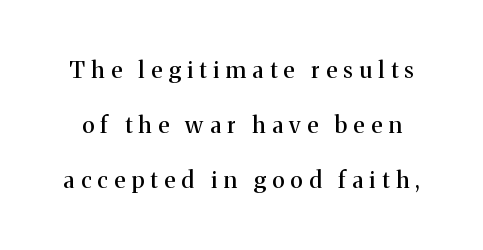
Q: Is the text italic (slanted)? A: No, it is upright.
Q: Is the text underlined? A: No.
Q: Is the spacing between letters normal or unusually wide? A: Unusually wide.
Q: Is the spacing between lines tight, normal or loose? A: Loose.
